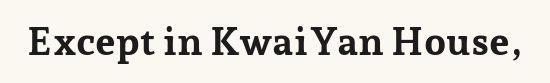
{"serif": "yes", "italic": "no", "bold": "yes", "weight": "bold", "width": "normal", "stroke_contrast": "low", "x_height": "medium", "monospaced": "no", "underline": "no", "letter_spacing": "normal", "letter_spacing_em": 0.0, "glyph_px": 39}
